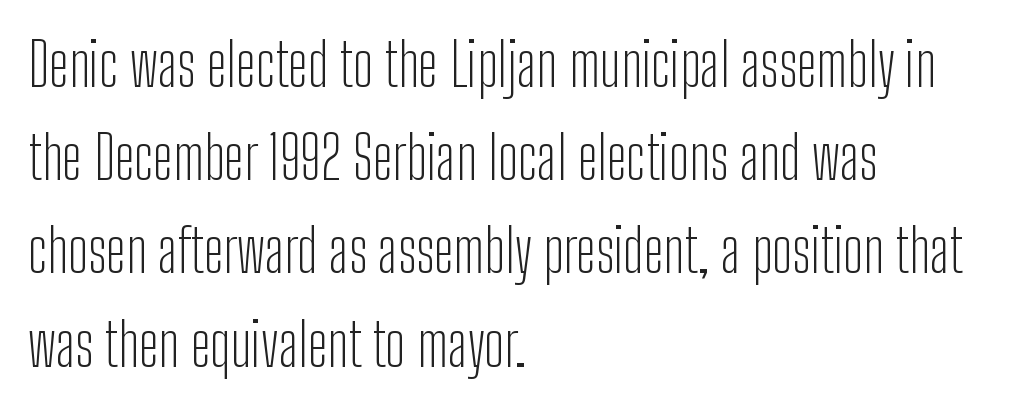
No letter is thick-stroked: the sample isn't bold. The area under the type is left untouched. Think of a printed novel: that variable character pitch is what you see here. This sample is left-justified, so line endings fall wherever the words run out.
